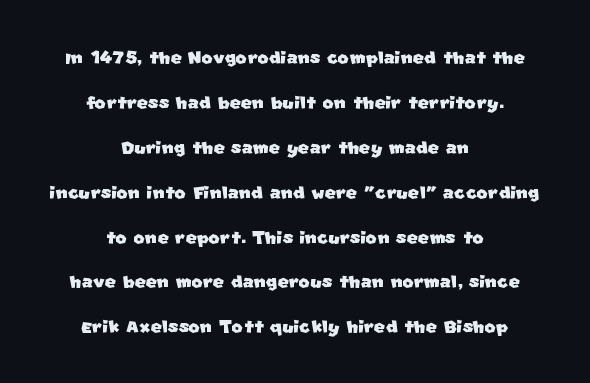
{"underline": "no", "align": "center", "line_spacing_ratio": 1.87, "letter_spacing": "normal", "letter_spacing_em": 0.0, "glyph_px": 24}
